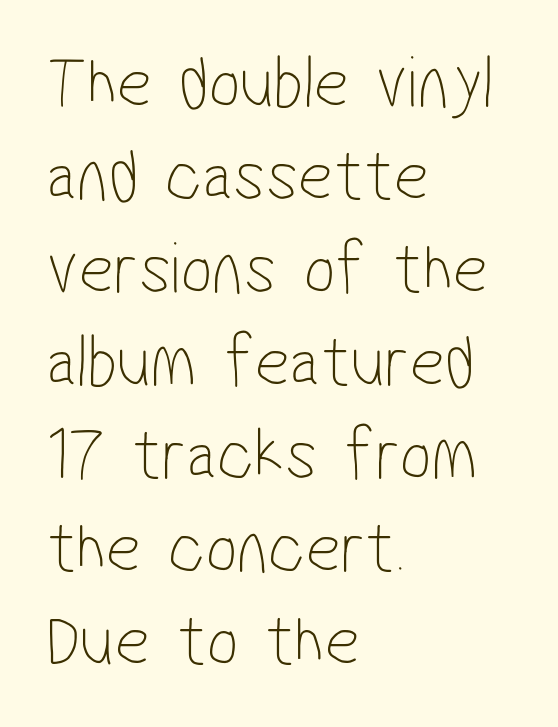
Q: Is the text bold? A: No.
Q: Is the typeface a serif or a sans-serif typeface? A: Sans-serif.
Q: Is the text underlined? A: No.
Q: How is the paragraph aligned? A: Left-aligned.
Q: Is the spacing between letters normal or unusually wide? A: Normal.
Q: Width (condensed, normal, or wide)? A: Condensed.
Q: Stroke contrast? A: Low.
Q: x-height? A: Medium.
Q: Monospaced? A: No.
